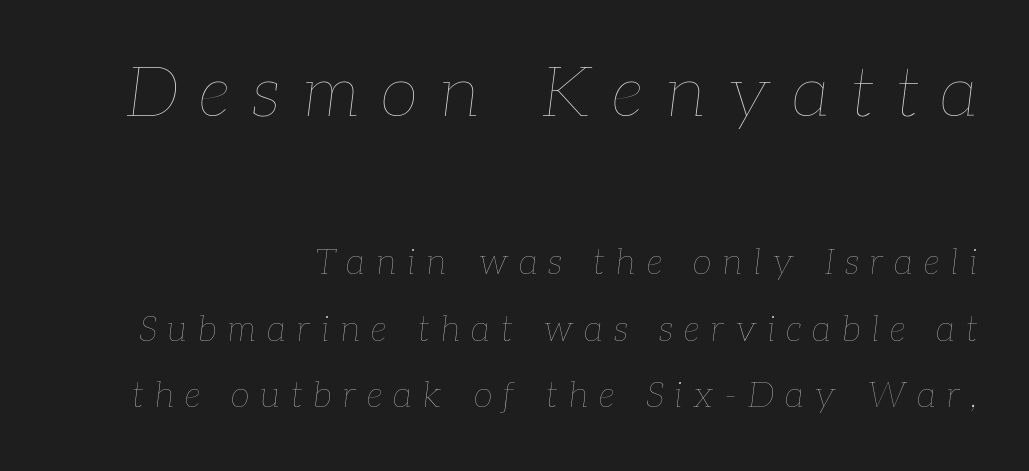
Airy leading. Inter-character spacing is expanded well beyond the font's built-in metrics. Character widths vary here, with narrow letters taking less room than wide ones. Descenders hang freely into open space.
